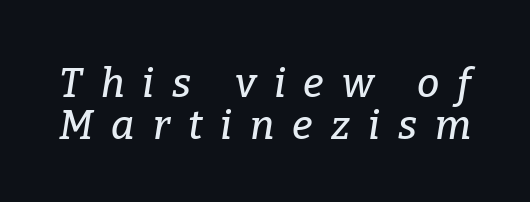
Q: Is the text italic (slanted)? A: Yes, it leans right by about 9 degrees.
Q: Is the typeface a serif or a sans-serif typeface? A: Serif.
Q: Is the text underlined? A: No.
Q: Is the spacing between letters normal or unusually wide? A: Unusually wide.
Q: Is the spacing between lines tight, normal or loose? A: Tight.
Q: Width (condensed, normal, or wide)? A: Normal.
Q: Stroke contrast? A: Low.
Q: x-height? A: Medium.
Q: Monospaced? A: No.
